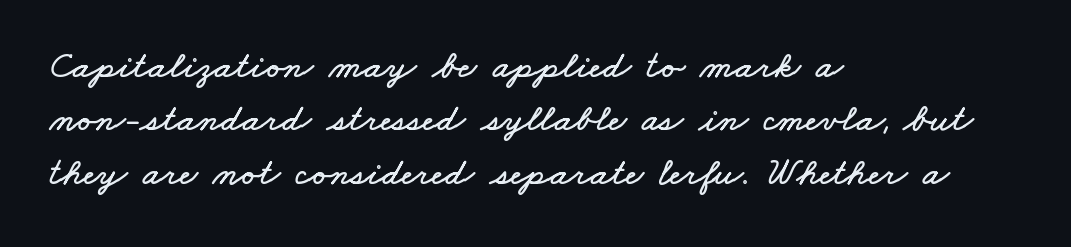
Letter spacing: default. Where is the straight margin? On the left. The rows are spaced the way most documents space them. Each letter keeps its own natural width here, so spacing adapts to shape. The glyphs are unaccompanied by any horizontal stroke below them.
